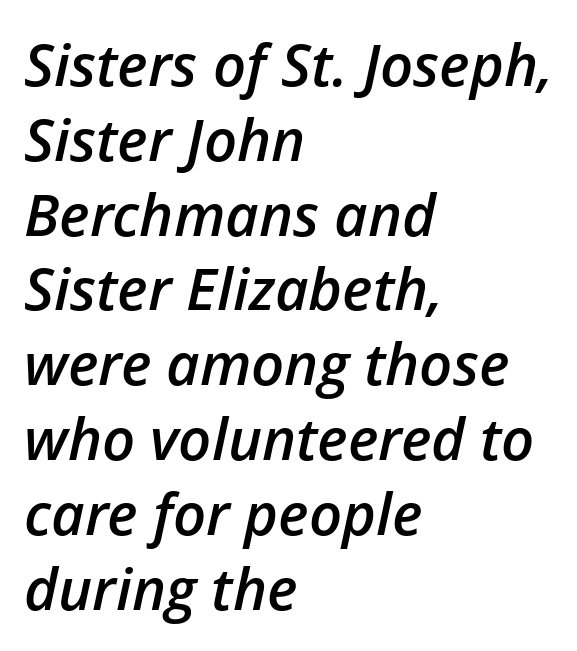
Designer's note — italics engaged. Compared with typical body copy, the letter spacing here is the same. Do the characters align in a grid? No, the font is proportional. The gap between lines stays unmarked.
